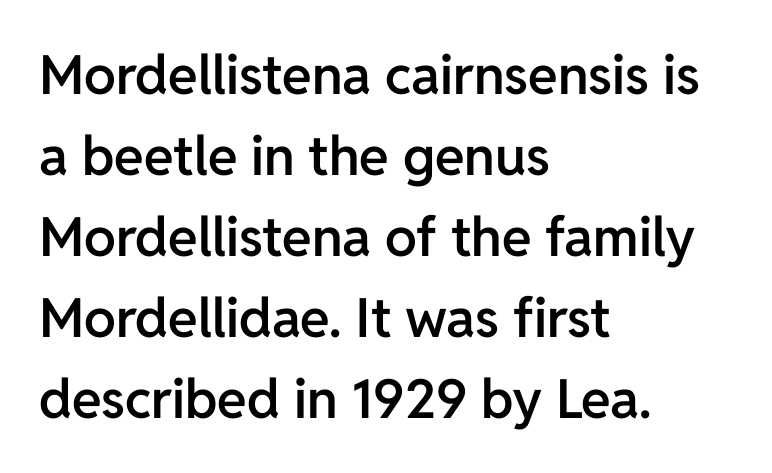
{"serif": "no", "italic": "no", "bold": "semi", "weight": "semibold", "width": "normal", "stroke_contrast": "low", "x_height": "medium", "monospaced": "no", "underline": "no", "align": "left", "line_spacing": "normal", "line_spacing_ratio": 1.5, "letter_spacing": "normal", "letter_spacing_em": 0.0, "glyph_px": 54}
